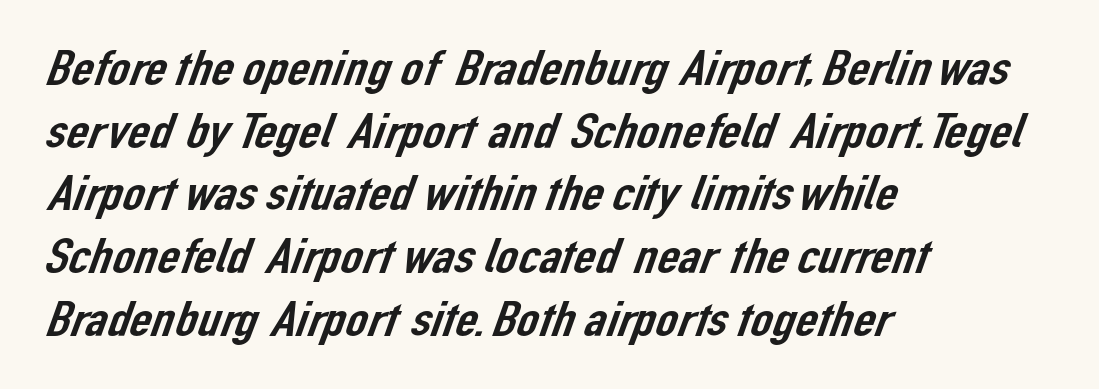
Do the characters align in a grid? No, the font is proportional. Serifs: no, the terminals of the letterforms are clean. Type without underlining. The typesetter chose a ragged-right arrangement here.
